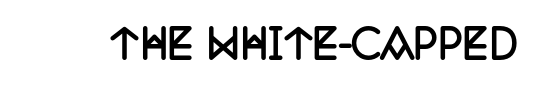
Students, this is bold: see how much ink each stroke carries. Nope, not italic — everything's standing straight. Letter spacing: default. The typeface chosen for these lines features serifs. Glance below the letters and you will spot only blank space. These lines are rendered in a variable-pitch font.
